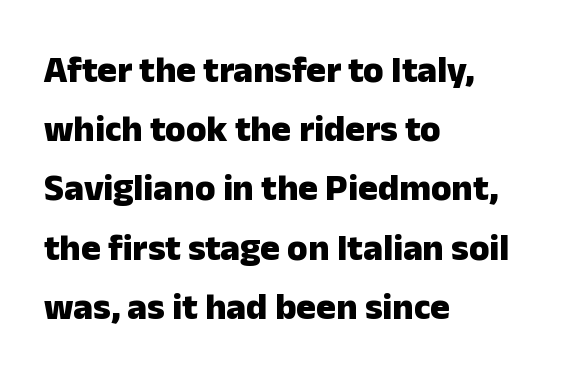
Students, observe: this is what conventionally led text looks like. The typesetter chose a ragged-right arrangement here. A typesetter would label this face a sans. These lines are rendered in a variable-pitch font.
